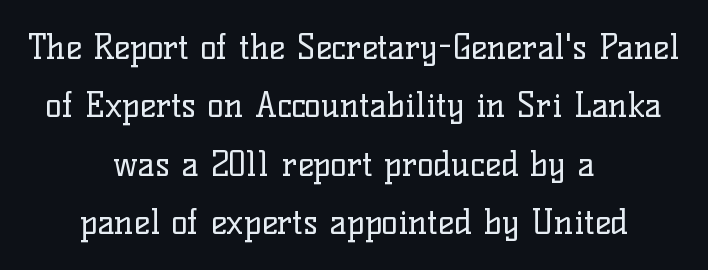
Underline: absent. Is this a fixed-width face? No — the glyphs have proportional, varying widths. The type sits square on the baseline with zero lean. Letterform terminals end in serifs throughout the passage.
